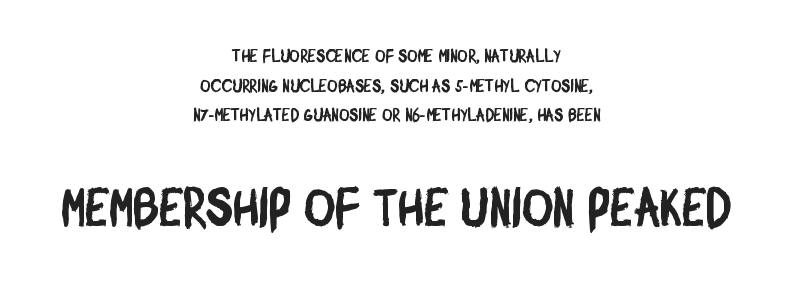
The image shows 53 px condensed sans-serif type; set centered, normal line spacing (1.64x), normal letter spacing, not underlined; the second (bottom) block is 2.94x larger; low stroke contrast and a large x-height.
